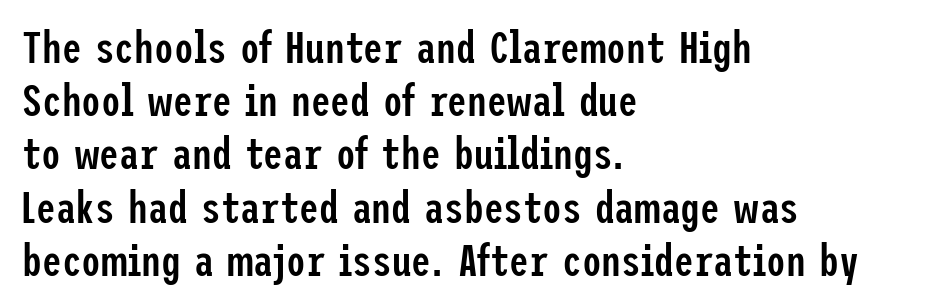
{"serif": "no", "italic": "no", "bold": "semi", "weight": "semibold", "width": "condensed", "stroke_contrast": "low", "x_height": "medium", "underline": "no", "align": "left", "line_spacing_ratio": 1.21, "letter_spacing": "normal", "letter_spacing_em": 0.0, "glyph_px": 44}
